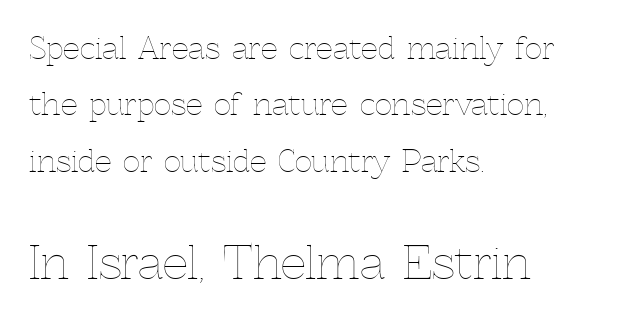
No heavy texture on the line: the type isn't bold. These two chunks differ in scale, with the bottom chunk taking the larger measure. Alignment: flush left. Does extra space separate the letters? No, they use regular spacing. The passage shown is typed in a proportional face where columns would drift. Honestly, there is no underline to notice here at all.
